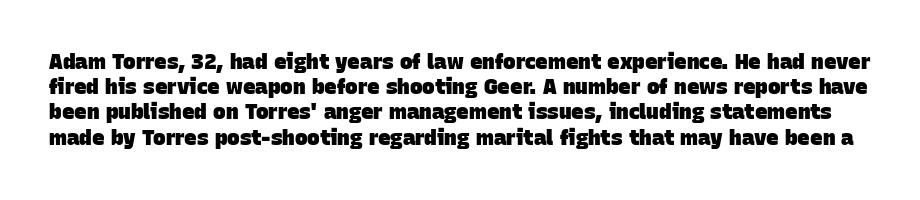
The image shows 21 px bold type; set line spacing 1.2x, normal letter spacing, not underlined.
